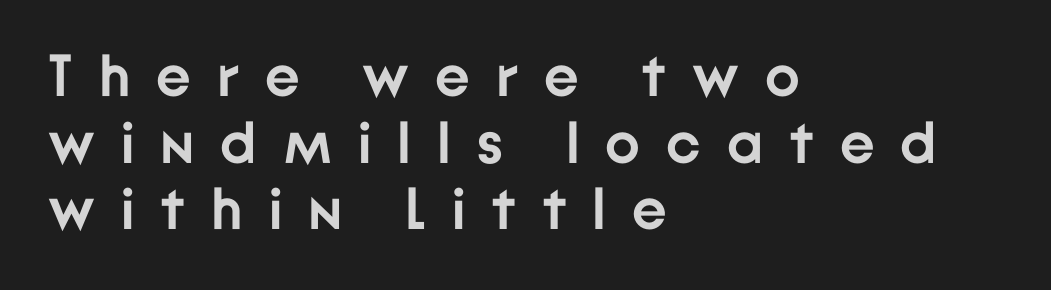
Q: Is the text bold? A: Yes.
Q: Is the text italic (slanted)? A: No, it is upright.
Q: Is the typeface a serif or a sans-serif typeface? A: Sans-serif.
Q: Is the text underlined? A: No.
Q: How is the paragraph aligned? A: Left-aligned.
Q: Is the spacing between letters normal or unusually wide? A: Unusually wide.
Q: Is the spacing between lines tight, normal or loose? A: Tight.
Q: Width (condensed, normal, or wide)? A: Normal.
Q: Stroke contrast? A: Low.
Q: x-height? A: Medium.
Q: Monospaced? A: No.
